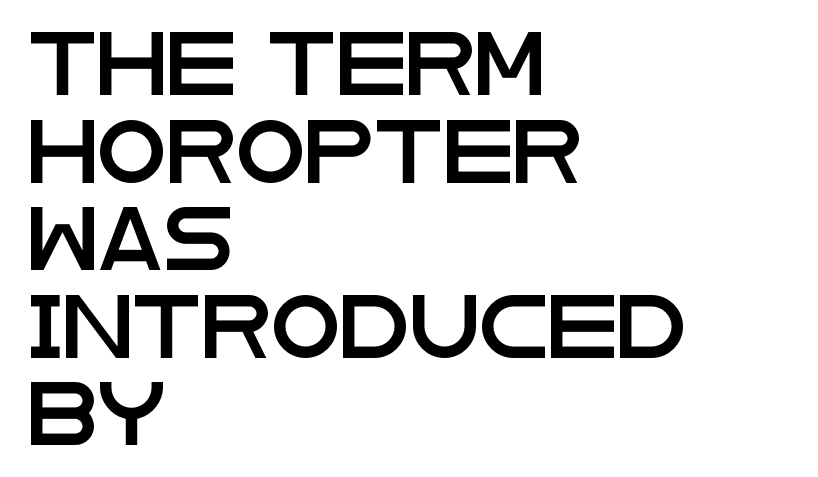
The image shows 63 px wide sans-serif type, upright; set left-aligned, normal line spacing (1.39x), normal letter spacing, not underlined; low stroke contrast and a large x-height.
